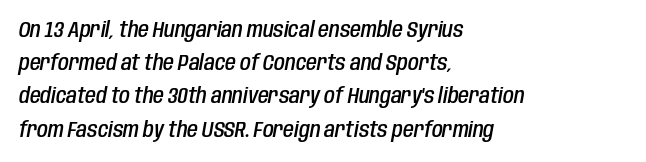
The image shows 22 px text type, italic (leaning right); set left-aligned, normal line spacing (1.51x), normal letter spacing, not underlined.
